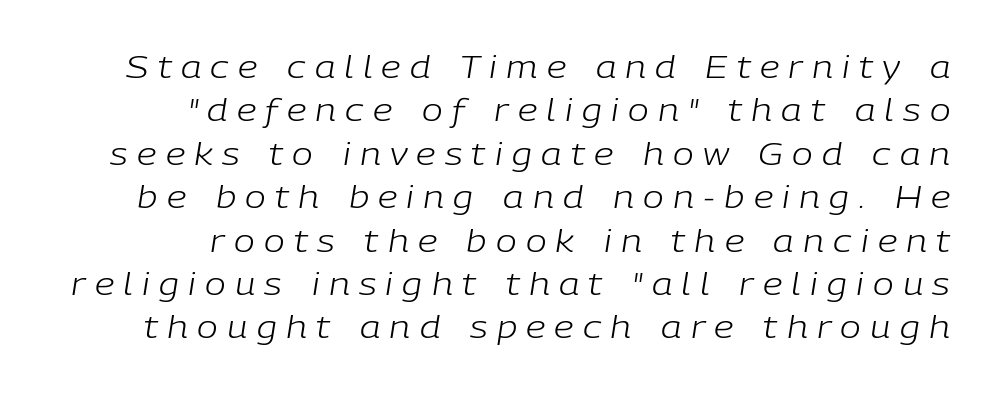
{"italic": "yes", "lean": "right", "slant_degrees": 9, "bold": "no", "weight": "light", "width": "normal", "stroke_contrast": "low", "x_height": "medium", "monospaced": "no", "underline": "no", "align": "right", "line_spacing": "normal", "line_spacing_ratio": 1.4, "letter_spacing": "wide", "letter_spacing_em": 0.3, "glyph_px": 31}
